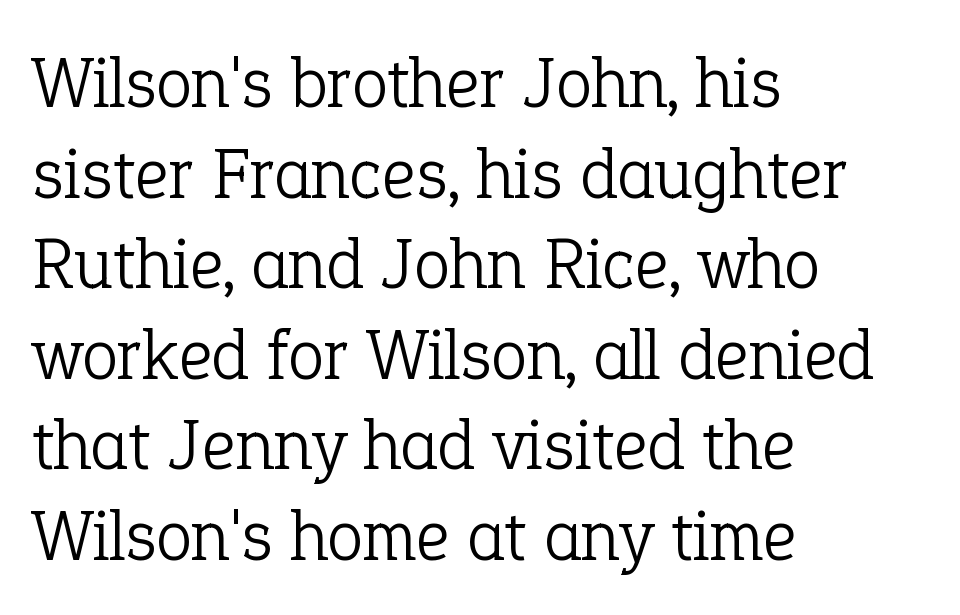
The image shows 73 px light serif type, upright; set left-aligned, line spacing 1.24x, normal letter spacing, not underlined; low stroke contrast and a medium x-height.
